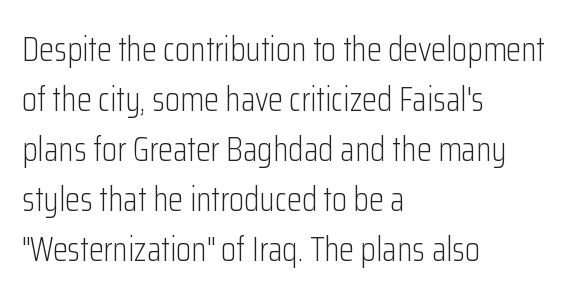
{"serif": "no", "italic": "no", "bold": "no", "weight": "light", "width": "condensed", "stroke_contrast": "low", "x_height": "medium", "monospaced": "no", "underline": "no", "align": "left", "line_spacing": "normal", "line_spacing_ratio": 1.47, "letter_spacing": "normal", "letter_spacing_em": 0.0, "glyph_px": 34}
